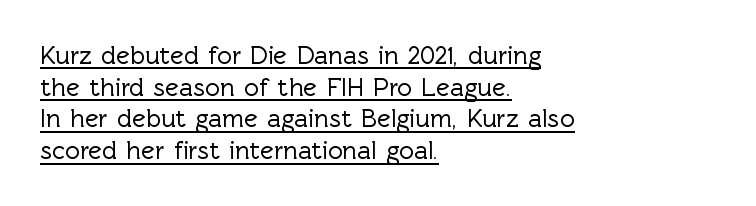
Q: Is the text italic (slanted)? A: No, it is upright.
Q: Is the text underlined? A: Yes.
Q: How is the paragraph aligned? A: Left-aligned.
Q: Is the spacing between letters normal or unusually wide? A: Normal.
